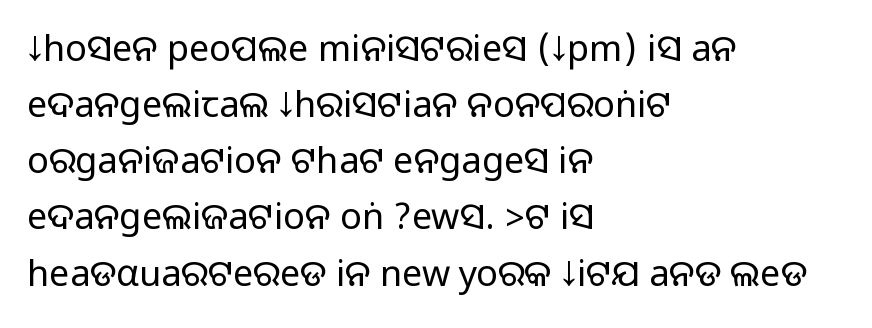
The image shows 36 px sans-serif type, upright; set left-aligned, normal line spacing (1.56x), normal letter spacing, not underlined; medium stroke contrast.
